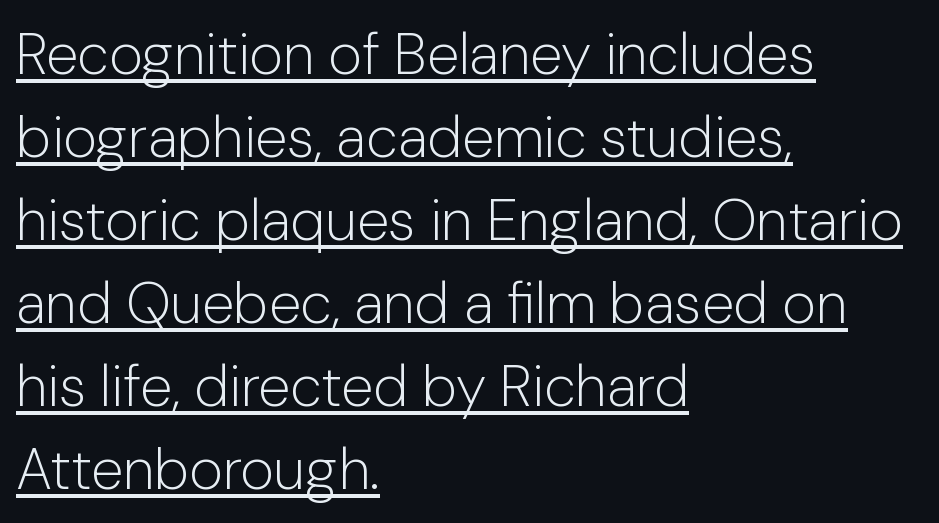
Does a line run under the words? Yes, clearly. Character widths vary here, with narrow letters taking less room than wide ones. The font's upright variant was chosen for this text. Where is the straight margin? On the left. Caption: face not bold, strokes unweighted. No feet cap the strokes, marking this as sans-serif type.
